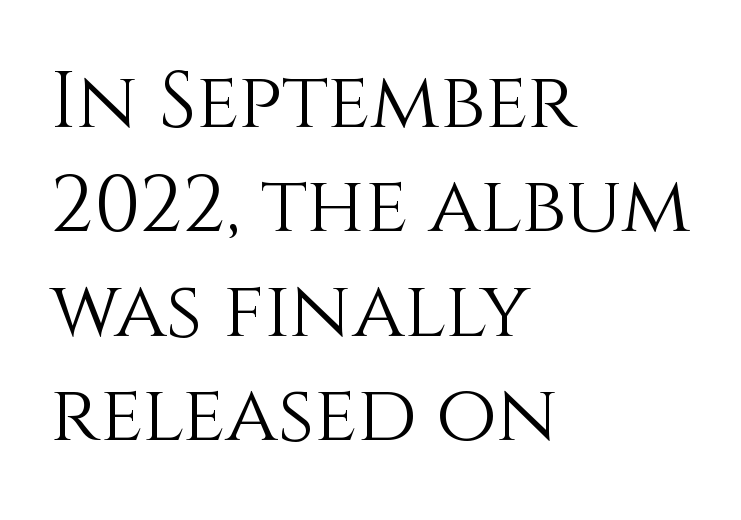
Q: Is the text bold? A: No.
Q: Is the text italic (slanted)? A: No, it is upright.
Q: Is the text underlined? A: No.
Q: How is the paragraph aligned? A: Left-aligned.
Q: Is the spacing between letters normal or unusually wide? A: Normal.
Q: Is the spacing between lines tight, normal or loose? A: Normal.
Q: Width (condensed, normal, or wide)? A: Normal.
Q: x-height? A: Large.
Q: Monospaced? A: No.
